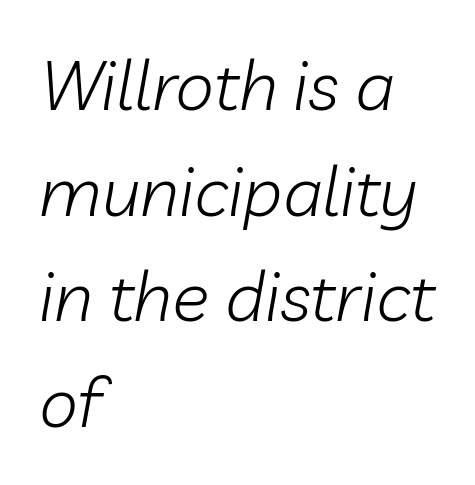
The image shows 70 px light type, italic (leaning right); set left-aligned, normal line spacing (1.51x), normal letter spacing, not underlined; low stroke contrast and a medium x-height.
